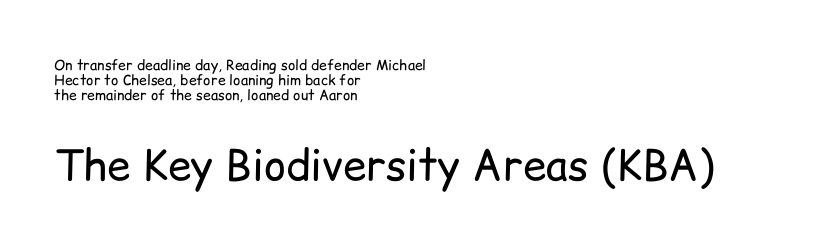
The following chunk of copy outweighs the initial chunk in type size. Compared with a typical body face, this is equally light or lighter still. The gap between lines stays unmarked. Is the letter spacing exaggerated? No — it looks like the ordinary default.
